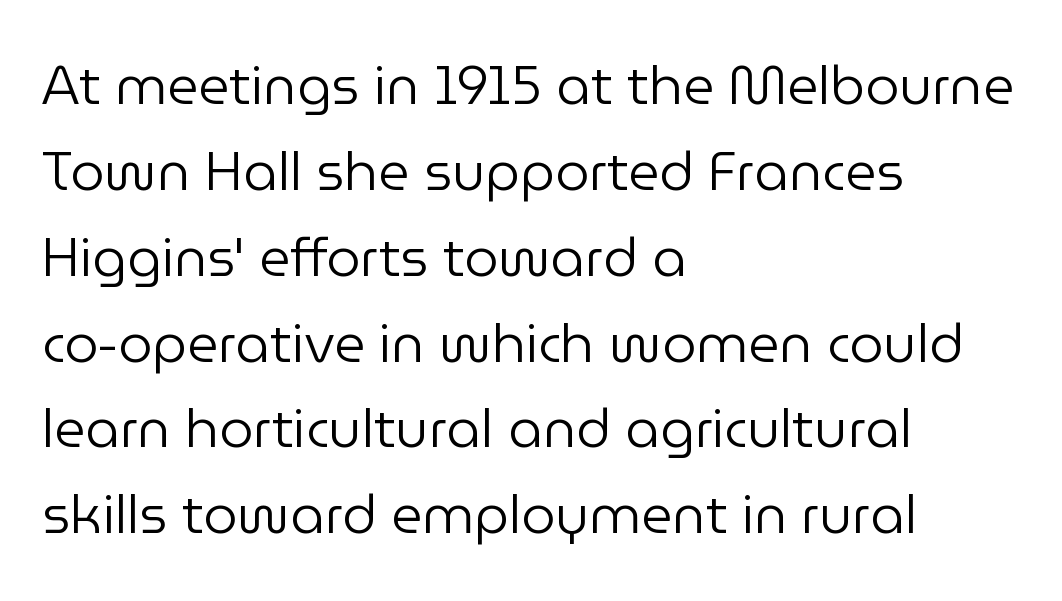
Q: Is the text bold? A: No.
Q: Is the text italic (slanted)? A: No, it is upright.
Q: Is the typeface a serif or a sans-serif typeface? A: Sans-serif.
Q: Is the text underlined? A: No.
Q: How is the paragraph aligned? A: Left-aligned.
Q: Is the spacing between letters normal or unusually wide? A: Normal.
Q: Is the spacing between lines tight, normal or loose? A: Normal.
Q: Width (condensed, normal, or wide)? A: Normal.
Q: Stroke contrast? A: Low.
Q: x-height? A: Medium.
Q: Monospaced? A: No.
